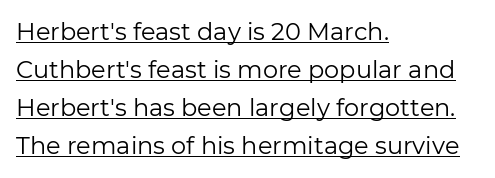
{"italic": "no", "bold": "no", "underline": "yes", "align": "left", "line_spacing": "normal", "line_spacing_ratio": 1.59, "letter_spacing": "normal", "letter_spacing_em": 0.0, "glyph_px": 24}
